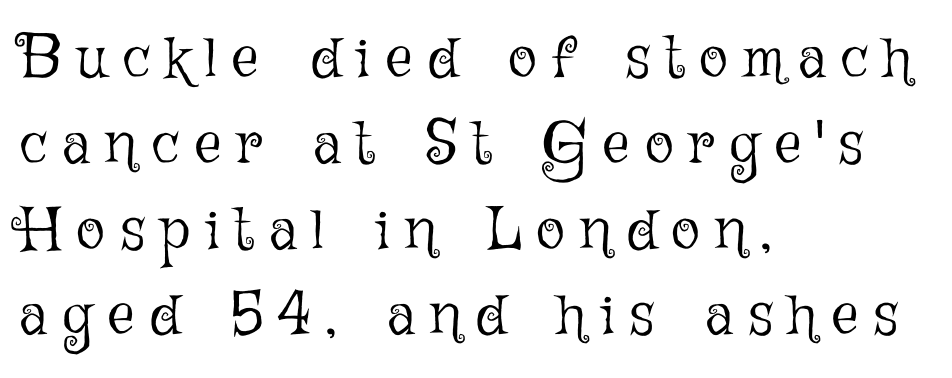
The image shows 60 px light type, upright; set left-aligned, normal line spacing (1.43x), unusually wide letter spacing (+0.25 em), not underlined; low stroke contrast and a medium x-height.
